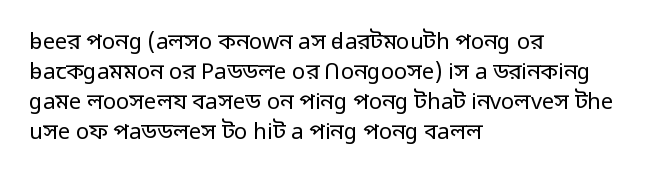
The letterforms sit shoulder to shoulder at normal distance. The space directly below the letters is spotless. Counters stay open thanks to moderate or lighter strokes. The vertical gap from one line to the next is medium. Ascenders rise straight up at ninety degrees. The ragged edge is on the right, which tells us the setting is flush left.
